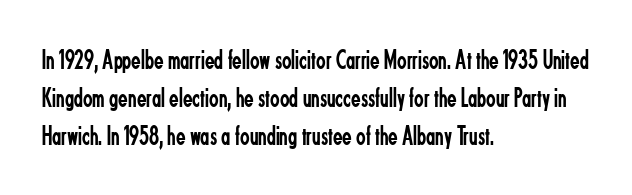
{"serif": "no", "italic": "no", "bold": "no", "weight": "regular", "width": "condensed", "stroke_contrast": "low", "x_height": "small", "monospaced": "no", "underline": "no", "align": "left", "line_spacing": "normal", "line_spacing_ratio": 1.36, "letter_spacing": "normal", "letter_spacing_em": 0.0, "glyph_px": 28}
